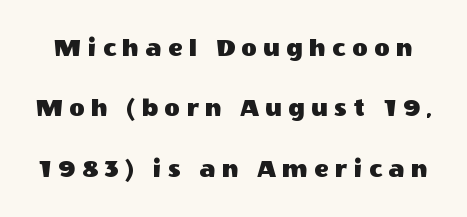
Honestly, there is no underline to notice here at all. It's the straight-up-and-down kind of type. Is the letter spacing exaggerated? Yes — the characters are pushed far apart. A great deal of white space separates one row of letters from the next.
